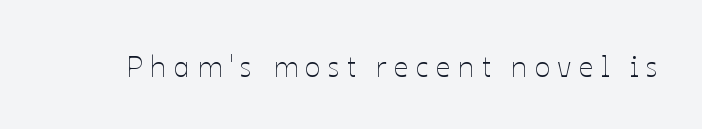
The image shows 29 px thin type, upright; set unusually wide letter spacing (+0.25 em), not underlined; low stroke contrast and a medium x-height.
